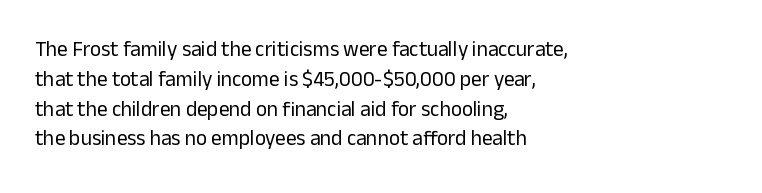
Q: Is the text bold? A: No.
Q: Is the text italic (slanted)? A: No, it is upright.
Q: Is the text underlined? A: No.
Q: How is the paragraph aligned? A: Left-aligned.
Q: Is the spacing between letters normal or unusually wide? A: Normal.
Q: Is the spacing between lines tight, normal or loose? A: Normal.
